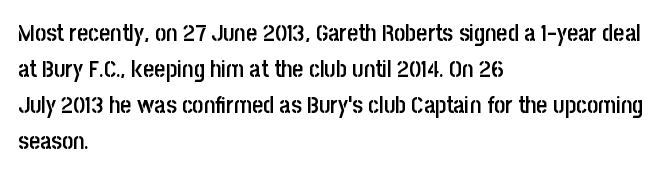
The type is set solid horizontally, with unmodified tracking. The space beneath each line is pristine and unruled. The passage shown stacks its lines at a standard gap. Visually the block forms a straight wall on the left and a jagged coastline on the right. The characters look somewhat weighty, a semibold short of true bold.
